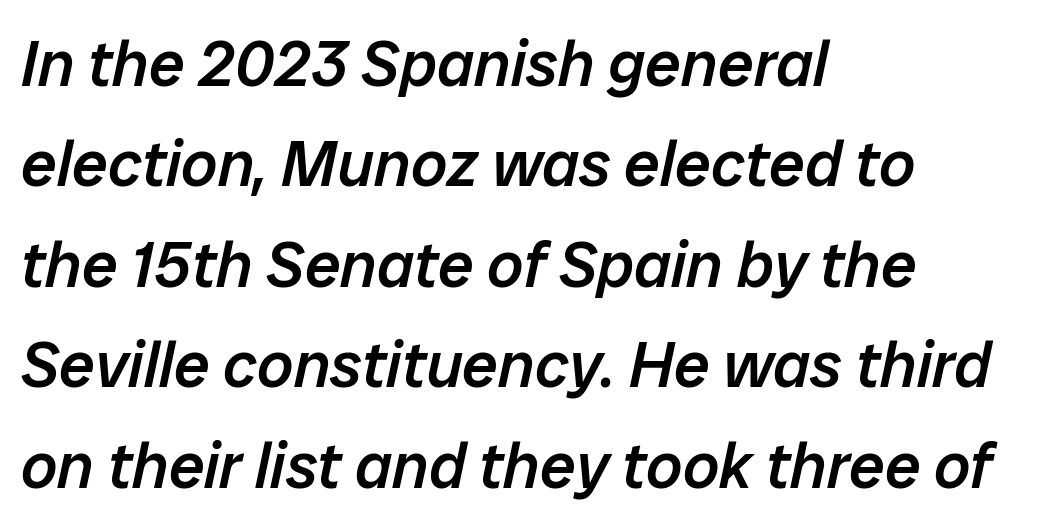
In terms of weight, the rendering is demibold, just under bold. Is this a fixed-width face? No — the glyphs have proportional, varying widths. Rendered with sloped, italic letterforms. Reading down the block, your eye returns to a fixed left position each line. Rule under the text: the space is simply empty. Summary of vertical rhythm: regular, with standard interline spacing.
